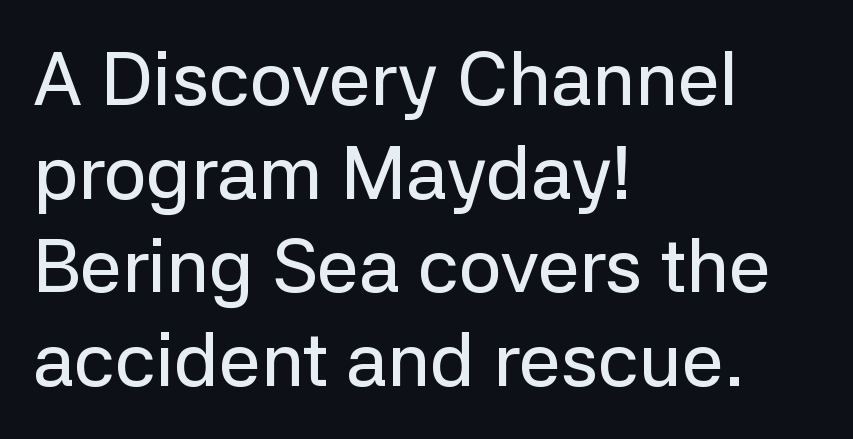
Q: Is the text italic (slanted)? A: No, it is upright.
Q: Is the typeface a serif or a sans-serif typeface? A: Sans-serif.
Q: Is the text underlined? A: No.
Q: How is the paragraph aligned? A: Left-aligned.
Q: Is the spacing between letters normal or unusually wide? A: Normal.
Q: Is the spacing between lines tight, normal or loose? A: Normal.
Q: Width (condensed, normal, or wide)? A: Normal.
Q: Stroke contrast? A: Low.
Q: x-height? A: Medium.
Q: Monospaced? A: No.
